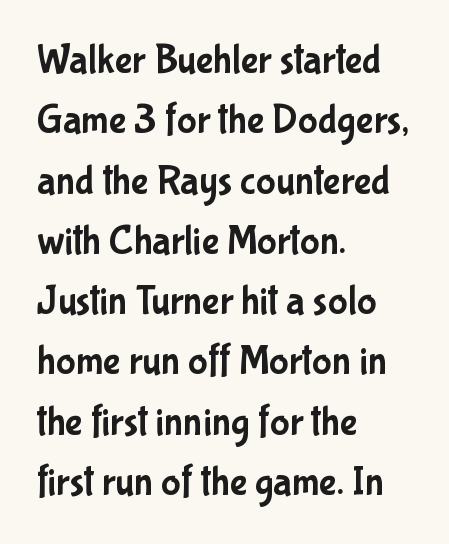
Q: Is the text italic (slanted)? A: No, it is upright.
Q: Is the typeface a serif or a sans-serif typeface? A: Sans-serif.
Q: Is the text underlined? A: No.
Q: How is the paragraph aligned? A: Left-aligned.
Q: Is the spacing between letters normal or unusually wide? A: Normal.
Q: Is the spacing between lines tight, normal or loose? A: Normal.
Q: Width (condensed, normal, or wide)? A: Condensed.
Q: Stroke contrast? A: Low.
Q: x-height? A: Medium.
Q: Monospaced? A: No.
